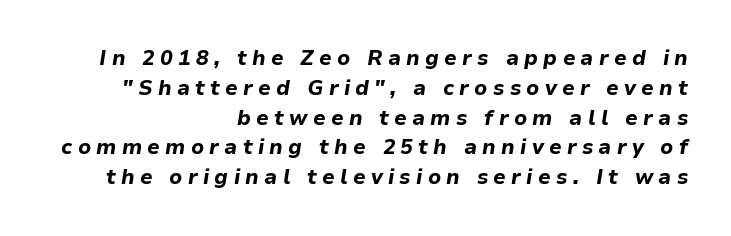
The letters are slanted; this is an italic face. The rendering anchors every line to the right-hand side. The rendering inserts visible extra space after every character. No word sits above an underline. Does the weight exceed regular? Yes, all the way to bold.
